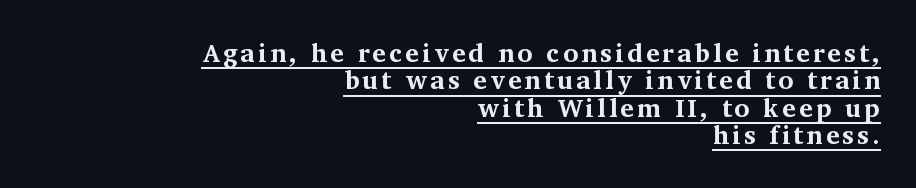
{"italic": "no", "bold": "yes", "underline": "yes", "align": "right", "line_spacing": "tight", "line_spacing_ratio": 1.05, "glyph_px": 26}
